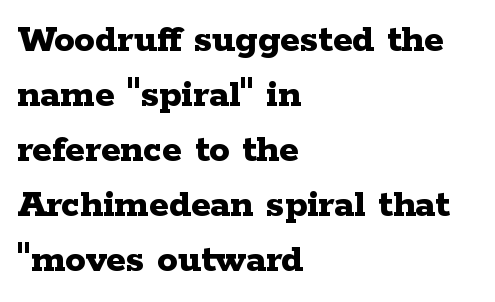
The image shows 41 px bold, wide serif type, upright; set left-aligned, normal line spacing (1.34x), normal letter spacing, not underlined; low stroke contrast and a medium x-height.
